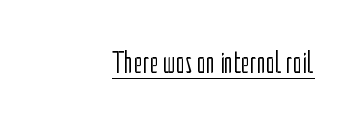
The image shows 31 px light, condensed sans-serif type, upright; set right-aligned, normal letter spacing, underlined; low stroke contrast and a medium x-height.
